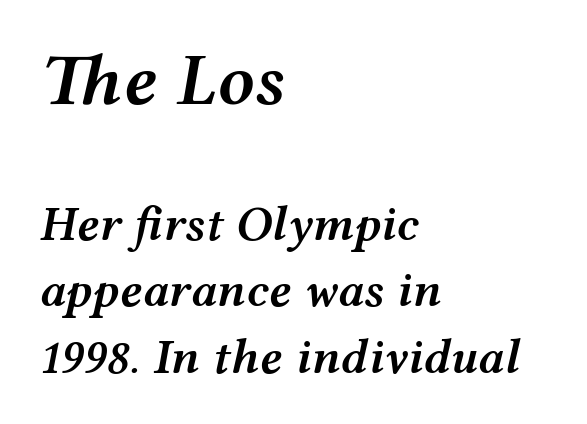
In terms of letterspacing, this is plain default setting. A clean baseline with only descenders dipping below it. The block sitting higher on the canvas is the one with enlarged characters. When letters slant like this, we call the style italic. These lines carry some extra weight — a demibold, not a full bold.
